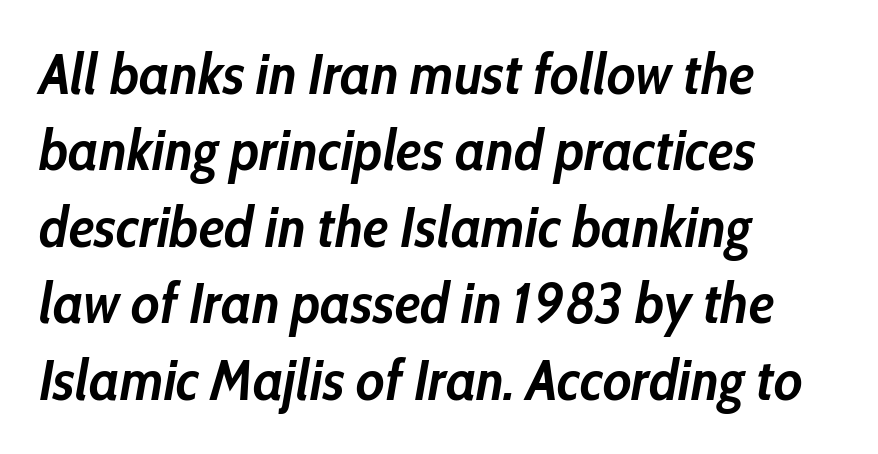
{"italic": "yes", "lean": "right", "slant_degrees": 10, "bold": "yes", "weight": "semibold", "width": "condensed", "stroke_contrast": "low", "x_height": "medium", "monospaced": "no", "underline": "no", "align": "left", "line_spacing": "normal", "line_spacing_ratio": 1.34, "letter_spacing": "normal", "letter_spacing_em": 0.0, "glyph_px": 57}
